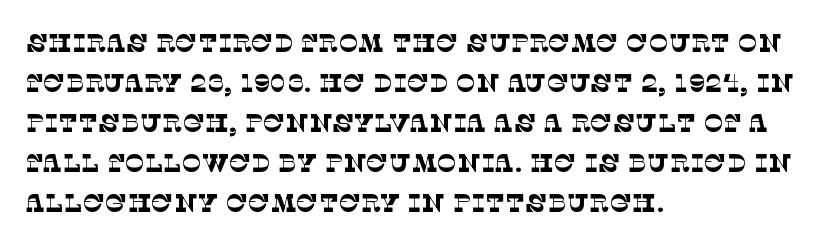
{"bold": "no", "underline": "no", "align": "left", "line_spacing": "normal", "line_spacing_ratio": 1.54, "letter_spacing": "normal", "letter_spacing_em": 0.0, "glyph_px": 26}
